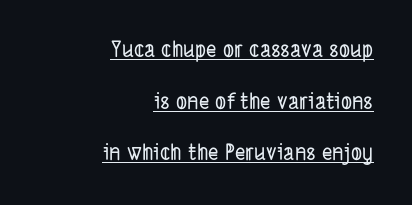
Q: Is the text underlined? A: Yes.
Q: How is the paragraph aligned? A: Right-aligned.
Q: Is the spacing between letters normal or unusually wide? A: Normal.
Q: Is the spacing between lines tight, normal or loose? A: Loose.
